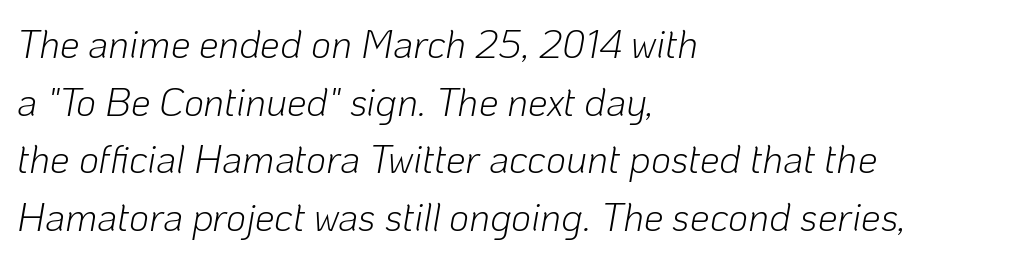
Layout note: lines flush left. An italicized treatment has been applied to the whole sample. The passage shown has conventional tracking throughout. This sample has the flowing, uneven cadence of proportional lettering. Type without underlining.
